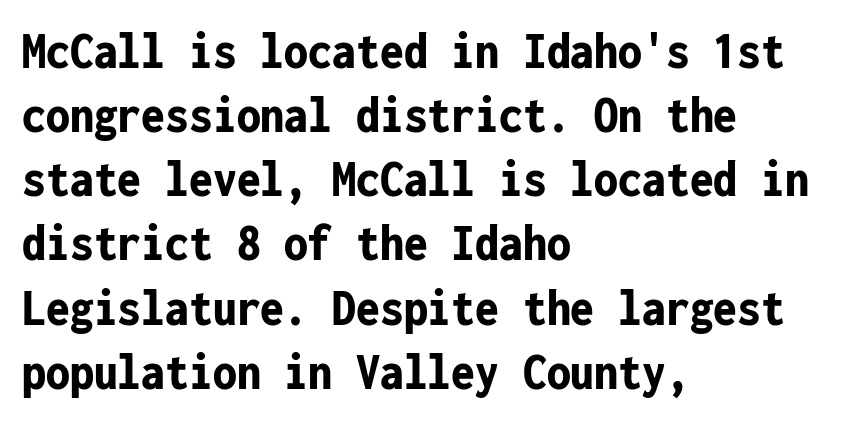
Q: Is the text bold? A: Yes.
Q: Is the text italic (slanted)? A: No, it is upright.
Q: Is the typeface a serif or a sans-serif typeface? A: Sans-serif.
Q: Is the text underlined? A: No.
Q: How is the paragraph aligned? A: Left-aligned.
Q: Is the spacing between letters normal or unusually wide? A: Normal.
Q: Width (condensed, normal, or wide)? A: Condensed.
Q: Stroke contrast? A: Low.
Q: x-height? A: Medium.
Q: Monospaced? A: Yes.
